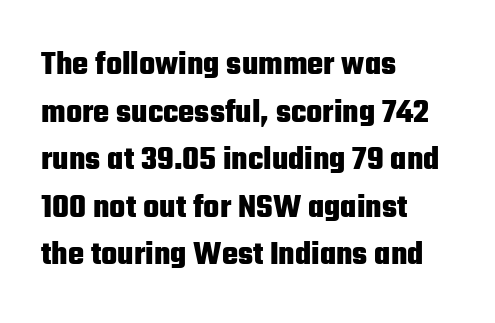
Q: Is the text bold? A: Yes.
Q: Is the text italic (slanted)? A: No, it is upright.
Q: Is the typeface a serif or a sans-serif typeface? A: Sans-serif.
Q: Is the text underlined? A: No.
Q: How is the paragraph aligned? A: Left-aligned.
Q: Is the spacing between letters normal or unusually wide? A: Normal.
Q: Is the spacing between lines tight, normal or loose? A: Normal.
Q: Width (condensed, normal, or wide)? A: Condensed.
Q: Stroke contrast? A: Low.
Q: x-height? A: Medium.
Q: Monospaced? A: No.
